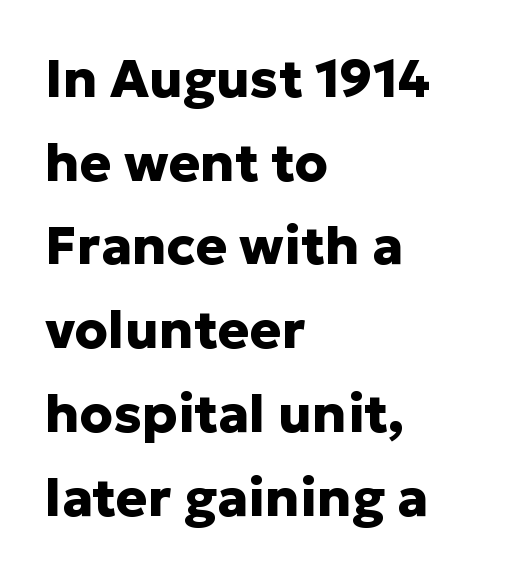
A typesetter would mark this as roman, not italic. Caption: multi-line text, flush left, ragged right. Quick note: underline off. This sample keeps an unexceptional amount of space between lines. The letters advance in unequal steps, a hallmark of proportional type.
